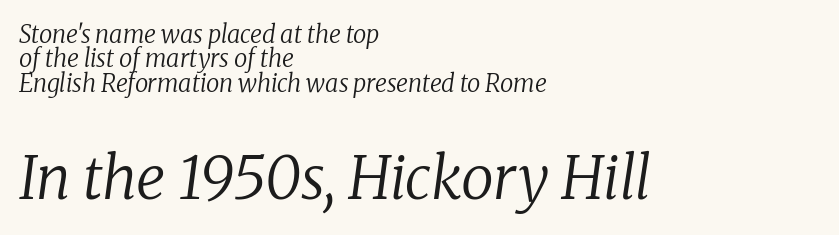
Heaviness? Minimal to ordinary, like unemphasized prose. The strip under each line holds only bare page. Is this a sans? No — the strokes have serifs. Compare the two chunks: the lower has the greater cap height. Layout note: lines flush left.
